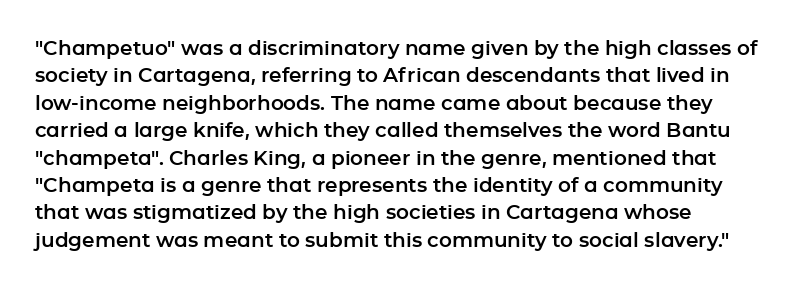
{"italic": "no", "underline": "no", "line_spacing": "normal", "line_spacing_ratio": 1.37, "letter_spacing": "normal", "letter_spacing_em": 0.0, "glyph_px": 20}
